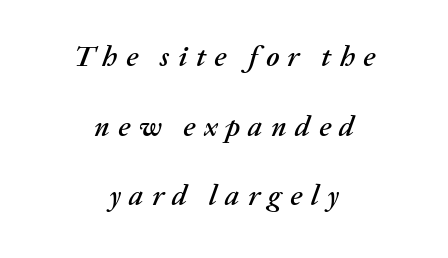
If you measured baseline to baseline, you'd find a long distance. Caption: multi-line text, centered on the measure. This sample has the flowing, uneven cadence of proportional lettering. How are the letters spaced? Widely, with obvious added tracking. The space beneath each line is pristine and unruled.
